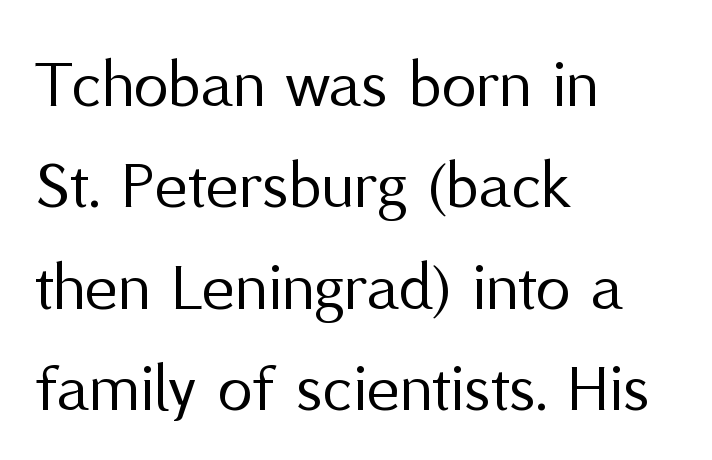
Tracking here is standard; glyphs follow each other at the usual distance. On a weight scale, this lands at 450 or below. The lines are quadded left. Vertical strokes here are truly vertical. This sample keeps an unexceptional amount of space between lines.
